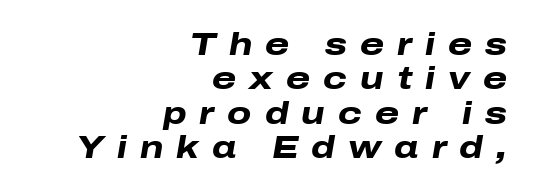
{"italic": "yes", "lean": "right", "slant_degrees": 10, "bold": "yes", "weight": "heavy", "width": "wide", "stroke_contrast": "low", "x_height": "medium", "monospaced": "no", "underline": "no", "align": "right", "line_spacing": "tight", "line_spacing_ratio": 1.11, "letter_spacing": "wide", "letter_spacing_em": 0.42, "glyph_px": 31}
